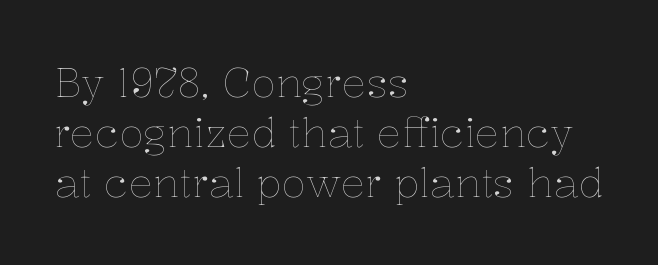
The image shows 41 px thin type, upright; set left-aligned, line spacing 1.22x, normal letter spacing, not underlined; low stroke contrast and a medium x-height.
